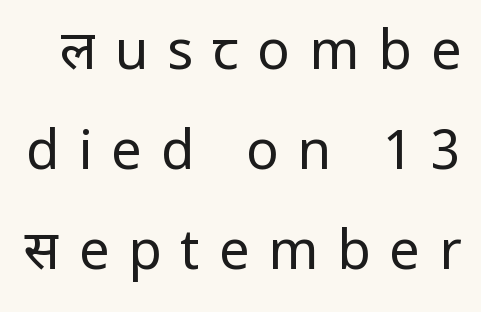
The image shows 54 px regular-weight sans-serif type, upright; set line spacing 1.85x, unusually wide letter spacing (+0.35 em), not underlined; low stroke contrast and a medium x-height.
